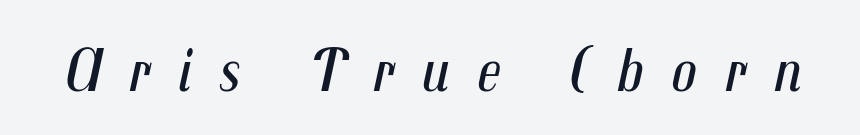
Q: Is the text bold? A: No.
Q: Is the text italic (slanted)? A: Yes, it leans right by about 12 degrees.
Q: Is the text underlined? A: No.
Q: Is the spacing between letters normal or unusually wide? A: Unusually wide.
Q: Width (condensed, normal, or wide)? A: Condensed.
Q: Stroke contrast? A: Medium.
Q: x-height? A: Medium.
Q: Monospaced? A: No.
